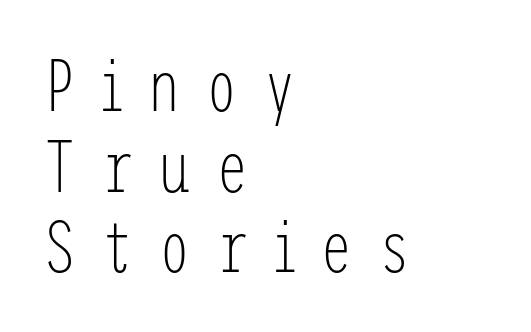
Leftover space on each line is placed entirely after the last word. This rendering features lettering with no underline. This is sans-serif lettering, the kind often seen on screens and signage. Counters stay open thanks to moderate or lighter strokes. If you measured baseline to baseline, you'd find a short distance. In terms of letterspacing, this is a distinctly airy, spread setting.
